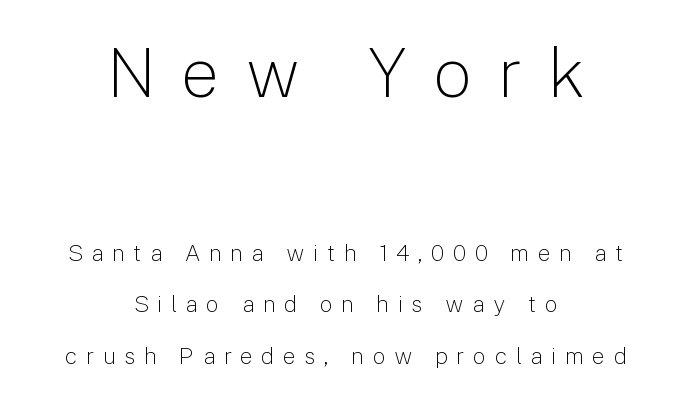
Q: Is the text bold? A: No.
Q: Is the text italic (slanted)? A: No, it is upright.
Q: Is the typeface a serif or a sans-serif typeface? A: Sans-serif.
Q: Is the text underlined? A: No.
Q: How is the paragraph aligned? A: Centered.
Q: Is the spacing between letters normal or unusually wide? A: Unusually wide.
Q: Is the spacing between lines tight, normal or loose? A: Loose.
Q: Which block of text is set in a larger size, the first (top) or the second (bottom)? A: The first (top) one.
Q: Width (condensed, normal, or wide)? A: Normal.
Q: Stroke contrast? A: Low.
Q: x-height? A: Medium.
Q: Monospaced? A: No.
